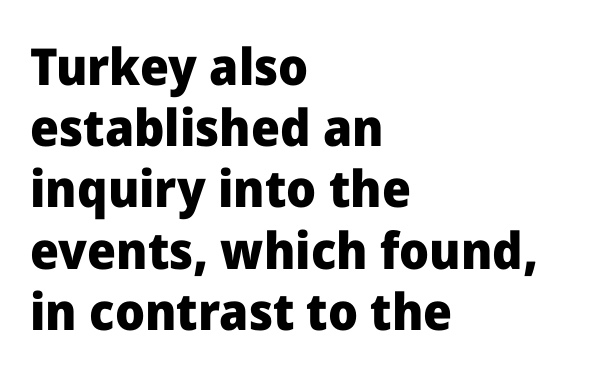
Every row of glyphs begins at an identical x-position on the left. Quick note: not italic, upright. Anything drawn beneath the words? Only blank space. A typesetter would call this proportional, since set widths differ per character.
